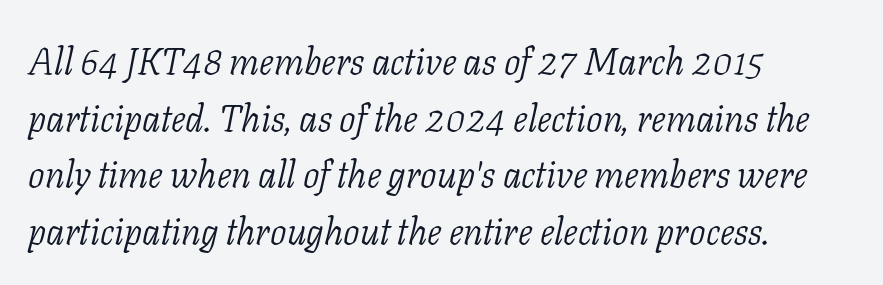
The gap between lines stays unmarked. Serif or sans? Serif — the stroke terminals have little feet. Here the designer chose a conventional face with non-uniform glyph widths. Spacing between characters is what you'd get straight out of the box. Reading down the column, the eye jumps a familiar distance to each next line. Summary of weight: not heavy and not bold.
